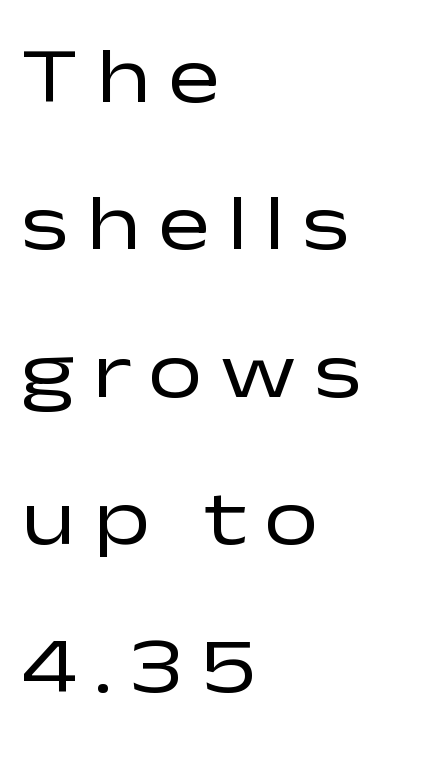
Serif or sans? Sans — the stroke terminals are bare. This rendering uses left alignment, leaving the right contour irregular. Bold? No — there's no thickening of the strokes. Do the characters align in a grid? No, the font is proportional.
